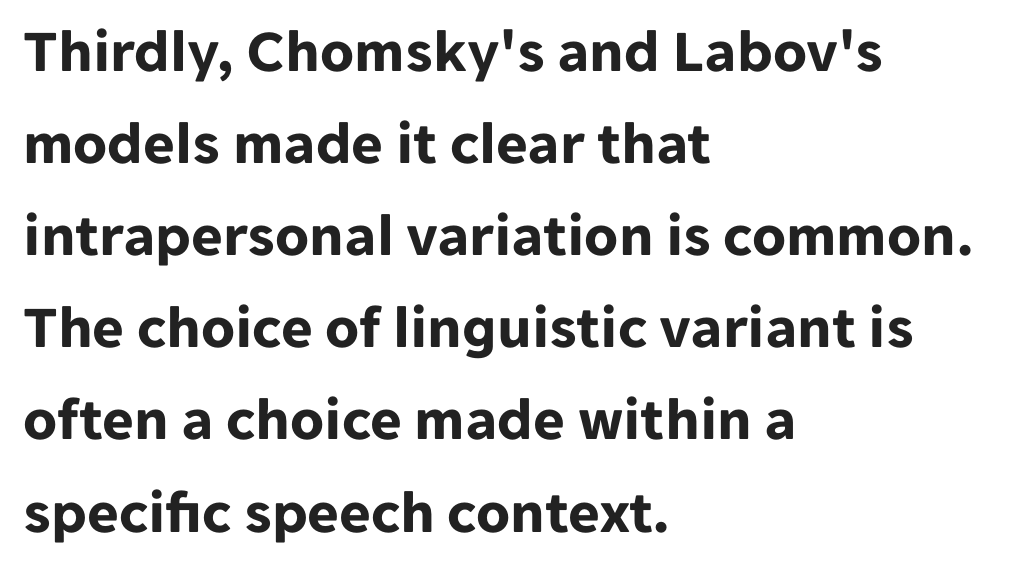
{"serif": "no", "italic": "no", "bold": "yes", "weight": "bold", "width": "normal", "stroke_contrast": "low", "x_height": "medium", "monospaced": "no", "underline": "no", "align": "left", "line_spacing": "normal", "line_spacing_ratio": 1.51, "letter_spacing": "normal", "letter_spacing_em": 0.0, "glyph_px": 61}
